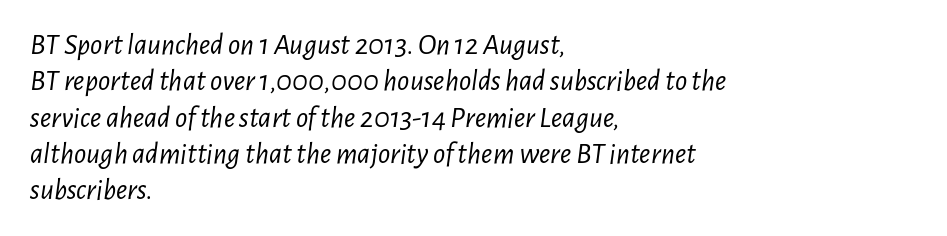
Q: Is the text bold? A: No.
Q: Is the text italic (slanted)? A: Yes, it leans right by about 7 degrees.
Q: Is the text underlined? A: No.
Q: How is the paragraph aligned? A: Left-aligned.
Q: Is the spacing between letters normal or unusually wide? A: Normal.
Q: Width (condensed, normal, or wide)? A: Condensed.
Q: Stroke contrast? A: Low.
Q: x-height? A: Medium.
Q: Monospaced? A: No.
